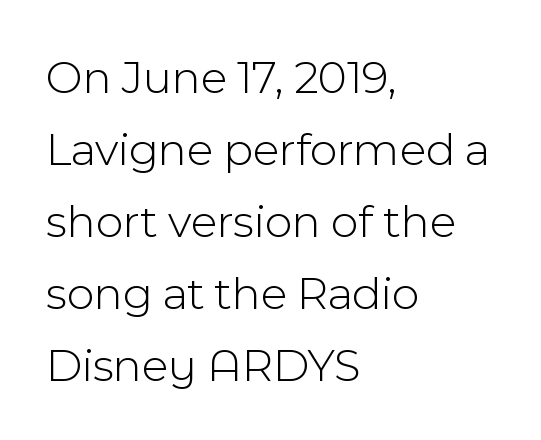
Q: Is the text bold? A: No.
Q: Is the text italic (slanted)? A: No, it is upright.
Q: Is the typeface a serif or a sans-serif typeface? A: Sans-serif.
Q: Is the text underlined? A: No.
Q: How is the paragraph aligned? A: Left-aligned.
Q: Is the spacing between letters normal or unusually wide? A: Normal.
Q: Is the spacing between lines tight, normal or loose? A: Normal.
Q: Width (condensed, normal, or wide)? A: Normal.
Q: x-height? A: Medium.
Q: Monospaced? A: No.
